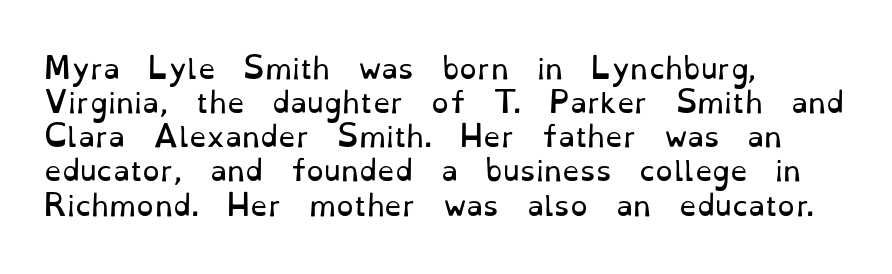
The image shows 28 px regular-weight type, upright; set left-aligned, line spacing 1.22x, normal letter spacing, not underlined; low stroke contrast and a small x-height.
